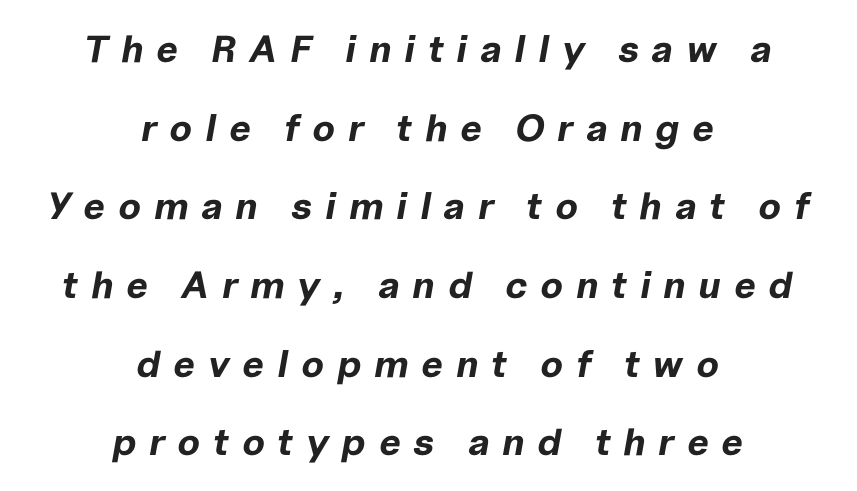
{"italic": "yes", "lean": "right", "slant_degrees": 10, "bold": "yes", "weight": "bold", "width": "normal", "stroke_contrast": "low", "x_height": "medium", "monospaced": "no", "underline": "no", "align": "center", "line_spacing": "loose", "line_spacing_ratio": 2.07, "letter_spacing": "wide", "letter_spacing_em": 0.34, "glyph_px": 38}
